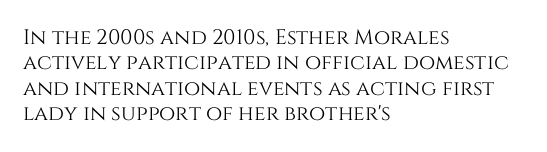
The image shows 21 px text type, upright; set left-aligned, line spacing 1.21x, normal letter spacing, not underlined.
